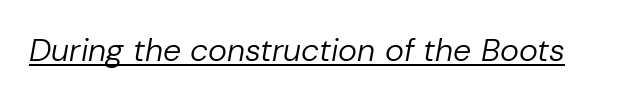
The face used here appears with an underline applied. Caption: face not bold, strokes unweighted. Observe the lean: these are italic letterforms. Is the letter spacing exaggerated? No — it looks like the ordinary default. This sample has the flowing, uneven cadence of proportional lettering.
